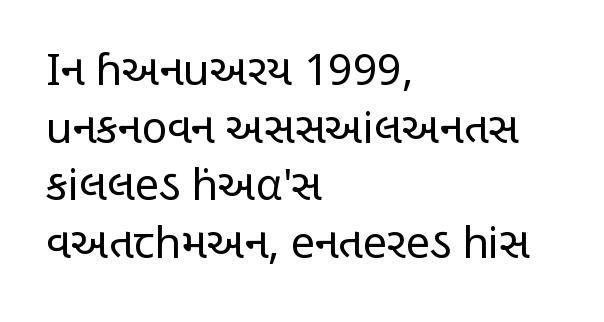
The image shows 43 px regular-weight, condensed sans-serif type, upright; set left-aligned, normal line spacing (1.34x), normal letter spacing, not underlined; low stroke contrast and a large x-height.
